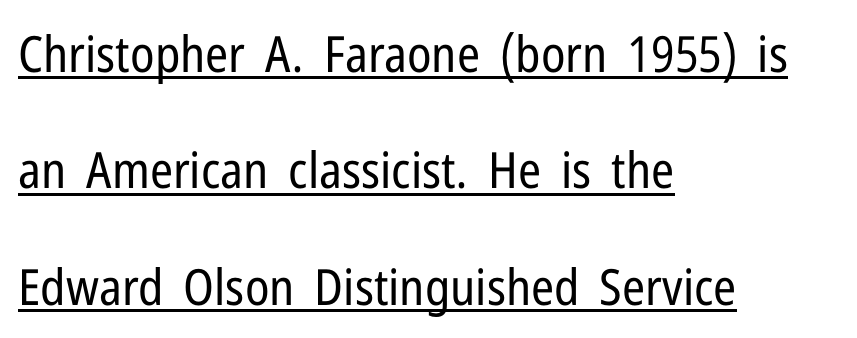
The image shows 50 px regular-weight, condensed sans-serif type, upright; set left-aligned, loose line spacing (2.33x), normal letter spacing, underlined; low stroke contrast and a medium x-height.
